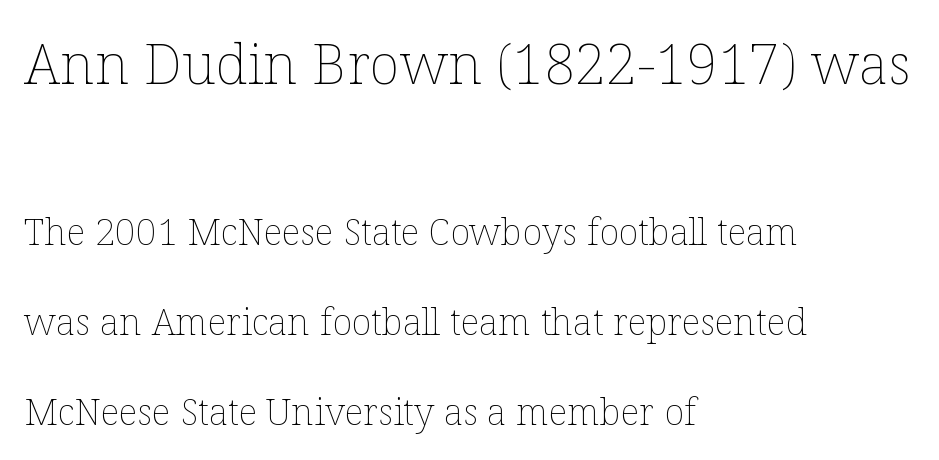
You can tell it's not italic because the verticals are truly vertical. The characters are drawn with everyday or finer stroke widths. The type is set solid horizontally, with unmodified tracking. A typesetter would call this proportional, since set widths differ per character. Vertically, the passage feels expansive, rows floating well apart. These lines are set flush left with a ragged right edge.
